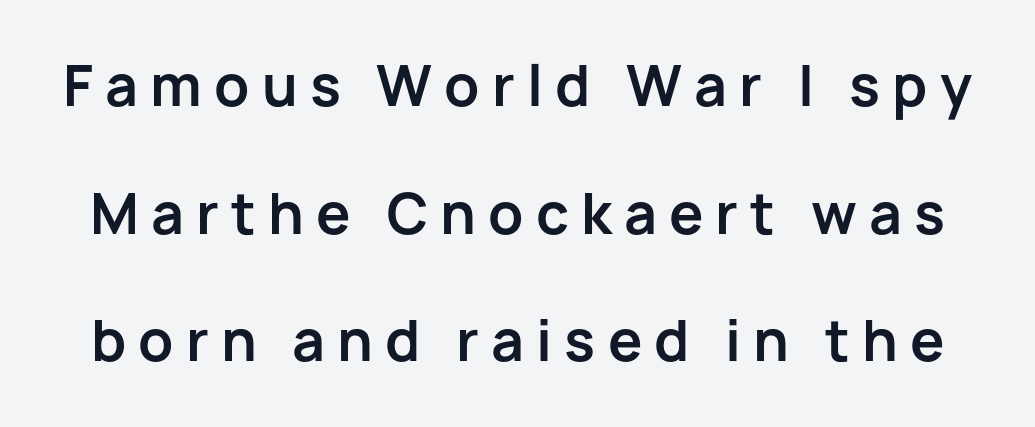
Q: Is the text bold? A: Yes.
Q: Is the text italic (slanted)? A: No, it is upright.
Q: Is the typeface a serif or a sans-serif typeface? A: Sans-serif.
Q: Is the text underlined? A: No.
Q: Is the spacing between letters normal or unusually wide? A: Unusually wide.
Q: Is the spacing between lines tight, normal or loose? A: Loose.
Q: Width (condensed, normal, or wide)? A: Normal.
Q: Stroke contrast? A: Low.
Q: x-height? A: Medium.
Q: Monospaced? A: No.
